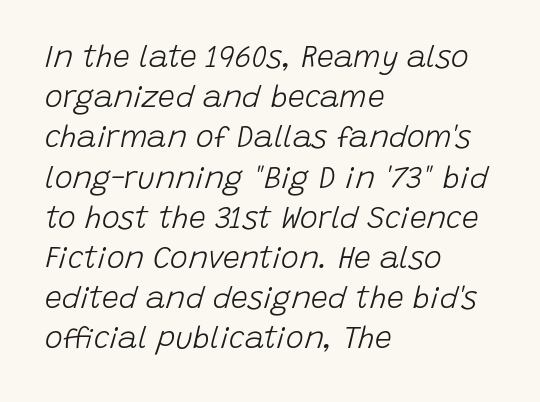
Q: Is the text bold? A: No.
Q: Is the text italic (slanted)? A: Yes, it leans right by about 15 degrees.
Q: Is the text underlined? A: No.
Q: How is the paragraph aligned? A: Left-aligned.
Q: Is the spacing between letters normal or unusually wide? A: Normal.
Q: Is the spacing between lines tight, normal or loose? A: Normal.
Q: Width (condensed, normal, or wide)? A: Normal.
Q: Stroke contrast? A: Low.
Q: x-height? A: Large.
Q: Monospaced? A: No.
